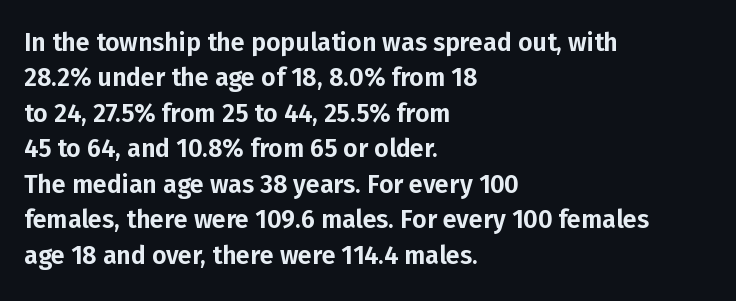
The image shows 25 px text type, upright; set left-aligned, normal line spacing (1.42x), normal letter spacing, not underlined.
